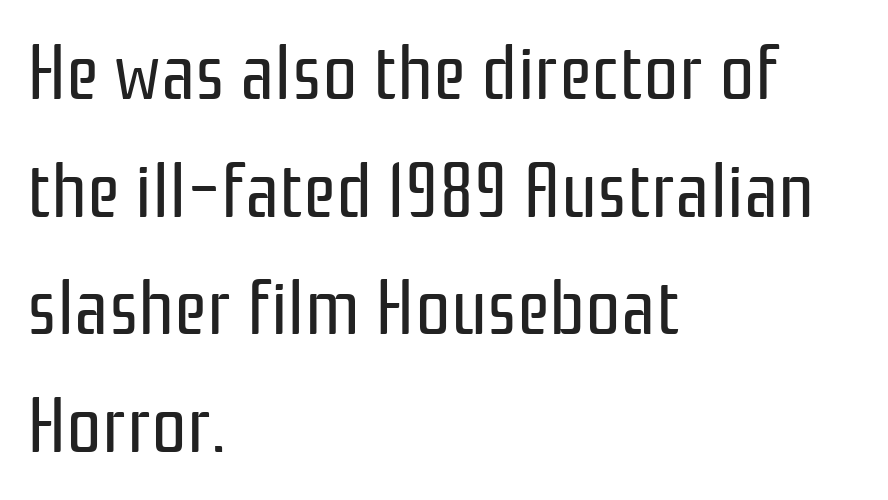
The image shows 79 px regular-weight, condensed sans-serif type, upright; set left-aligned, normal line spacing (1.49x), normal letter spacing, not underlined; low stroke contrast and a medium x-height.
